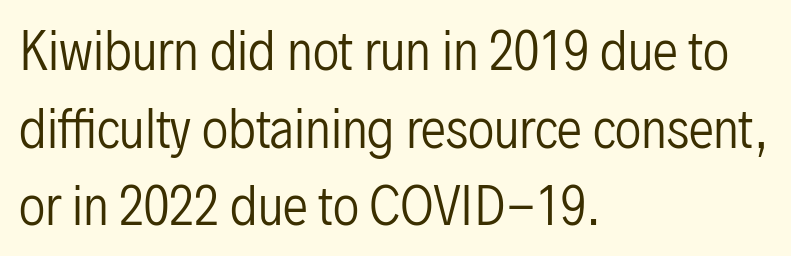
Line beginnings align vertically; line endings do not. The string is rendered with underlining switched off. Does the type have serifs? No, each stem ends abruptly. Do the characters align in a grid? No, the font is proportional. Every character sits straight up, as roman type does.
